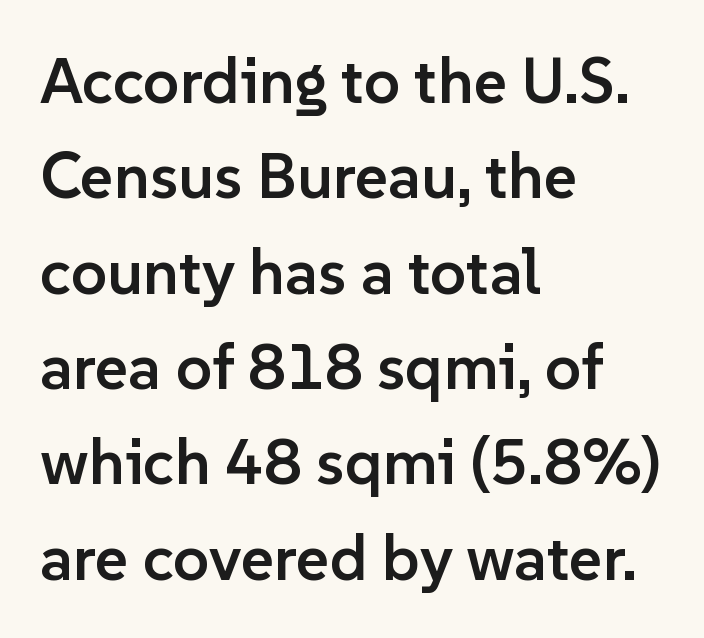
{"serif": "no", "italic": "no", "bold": "semi", "weight": "semibold", "width": "normal", "stroke_contrast": "low", "x_height": "medium", "monospaced": "no", "underline": "no", "align": "left", "line_spacing": "normal", "line_spacing_ratio": 1.49, "letter_spacing": "normal", "letter_spacing_em": 0.0, "glyph_px": 64}
